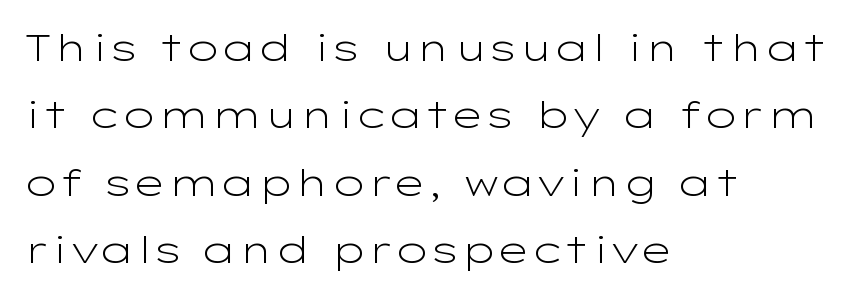
{"serif": "no", "italic": "no", "bold": "no", "weight": "light", "width": "wide", "stroke_contrast": "low", "x_height": "medium", "monospaced": "no", "underline": "no", "align": "left", "line_spacing_ratio": 1.77, "letter_spacing": "normal", "letter_spacing_em": 0.0, "glyph_px": 38}
